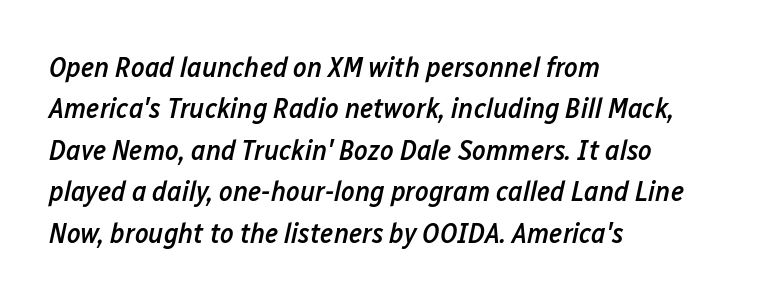
The image shows 29 px semibold, condensed type, italic (leaning right); set left-aligned, normal line spacing (1.43x), normal letter spacing, not underlined; low stroke contrast and a medium x-height.
